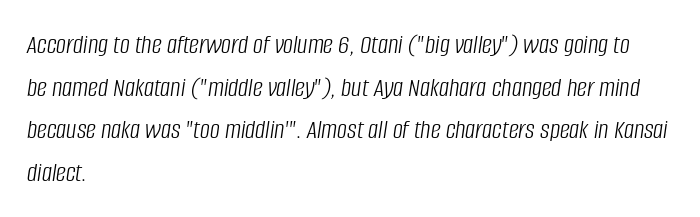
Q: Is the text bold? A: No.
Q: Is the text italic (slanted)? A: Yes, it leans right by about 8 degrees.
Q: Is the text underlined? A: No.
Q: How is the paragraph aligned? A: Left-aligned.
Q: Is the spacing between letters normal or unusually wide? A: Normal.
Q: Is the spacing between lines tight, normal or loose? A: Normal.
Q: Width (condensed, normal, or wide)? A: Condensed.
Q: Stroke contrast? A: Low.
Q: x-height? A: Large.
Q: Monospaced? A: No.
